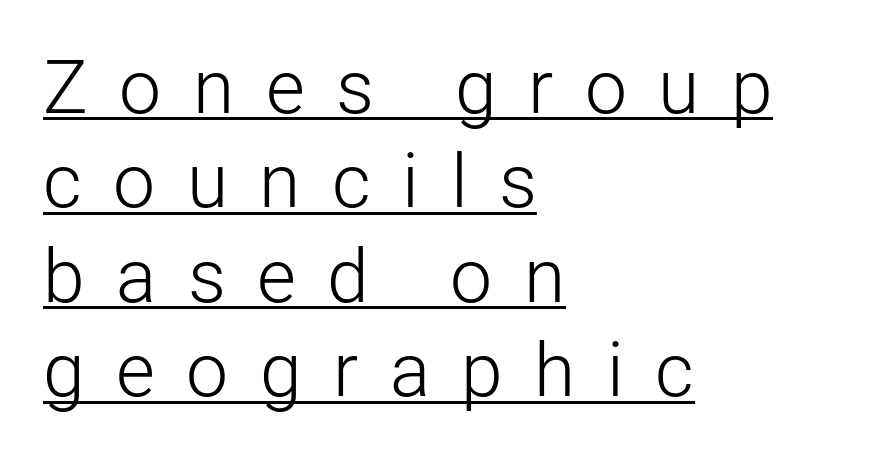
The image shows 75 px light sans-serif type, upright; set left-aligned, normal line spacing (1.26x), unusually wide letter spacing (+0.42 em), underlined; low stroke contrast and a medium x-height.
